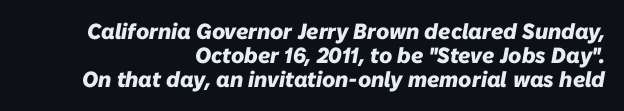
The rendering keeps characters at their native spacing. Students, observe: this is what under-led, compact text looks like. Compared with an ordinary text face, these strokes are far heavier — a full bold. Notice how the passage keeps a crisp vertical edge on the right only. Emphasis-style slanted type is in use. Anything drawn beneath the words? Only blank space.
